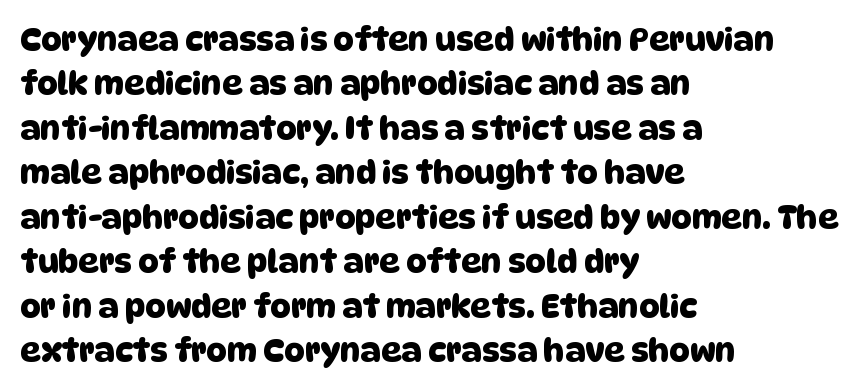
The rendering uses natural spacing where letterforms have individual widths. Descenders are the only things crossing below the line. Is the block centered? No — it sits flush against the left margin. Compared with typical paragraphs, the rows here are spaced about the same.
